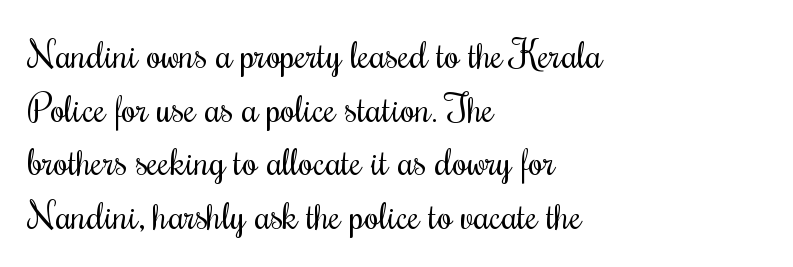
Q: Is the text bold? A: No.
Q: Is the text italic (slanted)? A: Yes.
Q: Is the text underlined? A: No.
Q: How is the paragraph aligned? A: Left-aligned.
Q: Is the spacing between letters normal or unusually wide? A: Normal.
Q: Is the spacing between lines tight, normal or loose? A: Normal.
Q: Width (condensed, normal, or wide)? A: Condensed.
Q: Stroke contrast? A: Medium.
Q: x-height? A: Small.
Q: Monospaced? A: No.
